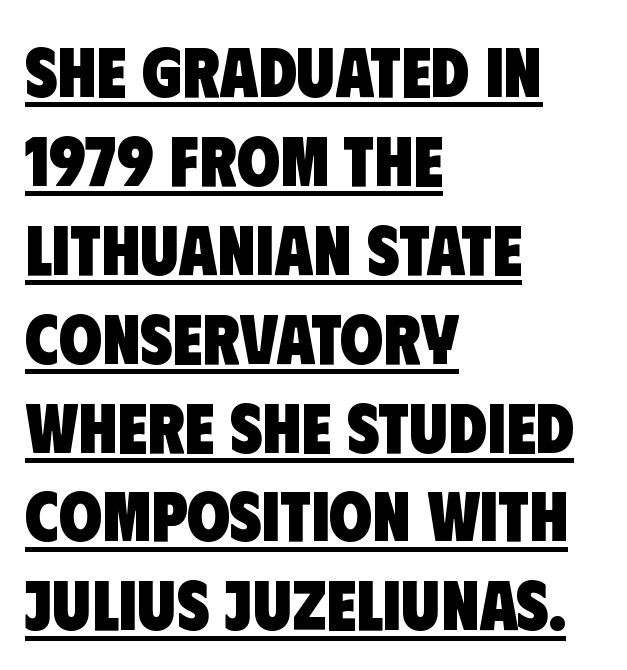
Underline: present. Character widths vary here, with narrow letters taking less room than wide ones. Every row of glyphs begins at an identical x-position on the left. Letter spacing: default. The characters display no serif detailing; their extremities are plain.
